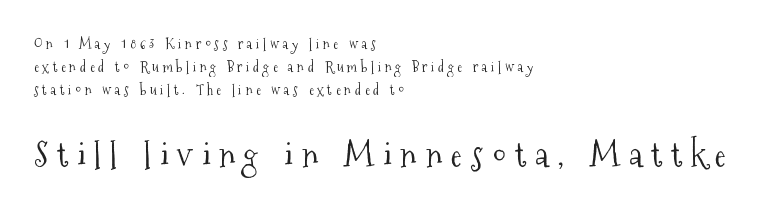
The passage shown is not bold in any degree. If you measured baseline to baseline, you'd find a middling distance. How are the letters spaced? Widely, with obvious added tracking. Observe the serifs anchoring each vertical stroke in this sample. You could not count columns in this text — the font is proportionally spaced.
